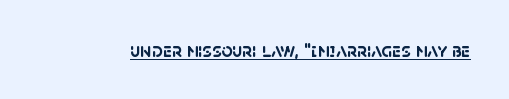
{"bold": "yes", "underline": "yes", "letter_spacing": "normal", "letter_spacing_em": 0.0, "glyph_px": 20}
